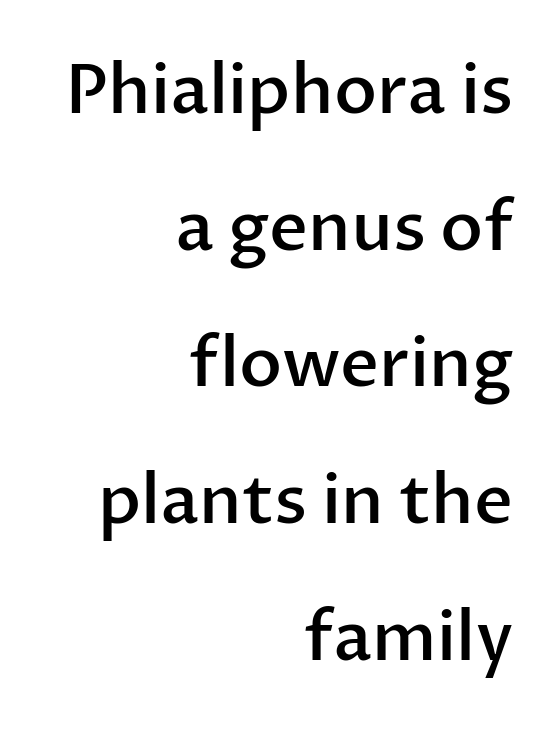
Vertical strokes here are truly vertical. I'd call this a sans setting — the letters go barefoot. The rendering keeps characters at their native spacing. Does the leading feel generous? Absolutely, it's lavish.
